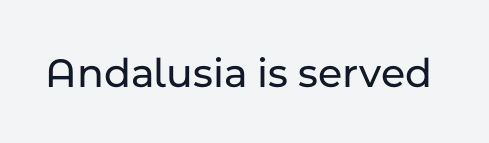
The image shows 43 px sans-serif type, upright; set normal letter spacing, not underlined; low stroke contrast and a medium x-height.
